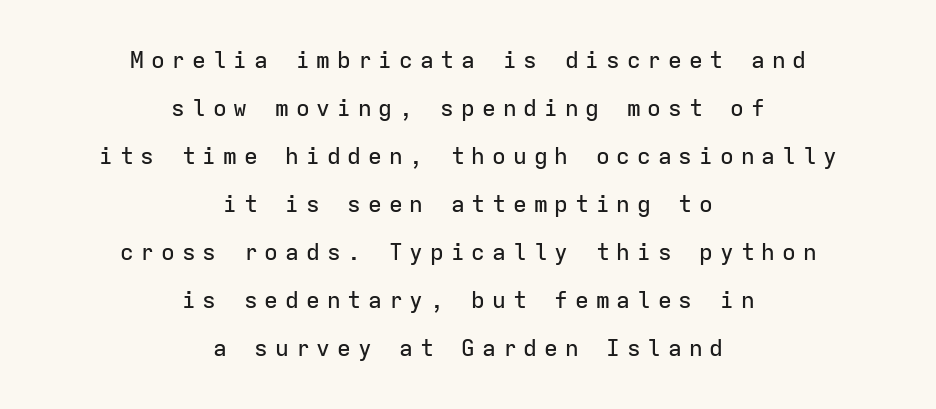
The image shows 23 px text type, upright; set centered, loose line spacing (2.09x), unusually wide letter spacing (+0.3 em), not underlined.
